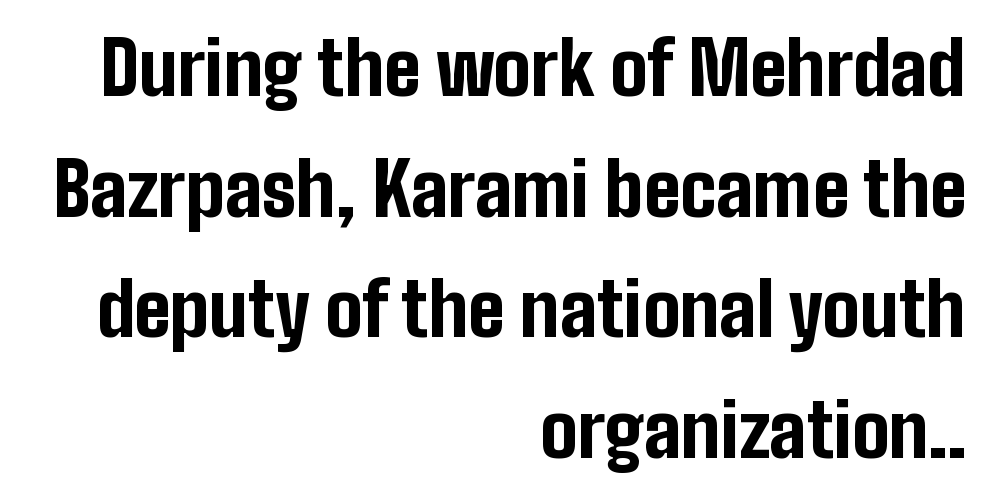
The image shows 74 px bold, condensed sans-serif type, upright; set right-aligned, normal line spacing (1.63x), normal letter spacing, not underlined; low stroke contrast and a medium x-height.
